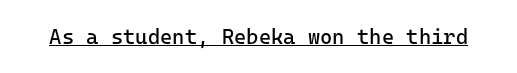
{"italic": "no", "bold": "no", "underline": "yes", "letter_spacing": "normal", "letter_spacing_em": 0.0, "glyph_px": 21}
